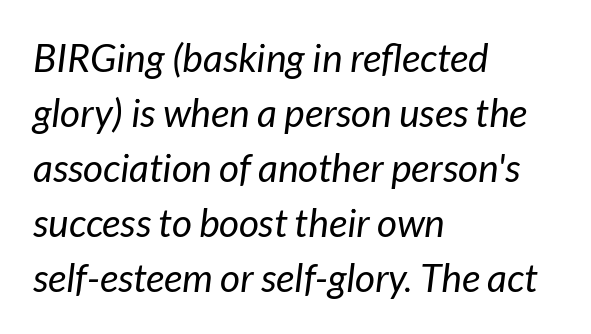
{"italic": "yes", "lean": "right", "slant_degrees": 7, "bold": "no", "weight": "regular", "width": "normal", "stroke_contrast": "low", "x_height": "medium", "monospaced": "no", "underline": "no", "align": "left", "line_spacing": "normal", "line_spacing_ratio": 1.41, "letter_spacing": "normal", "letter_spacing_em": 0.0, "glyph_px": 39}
